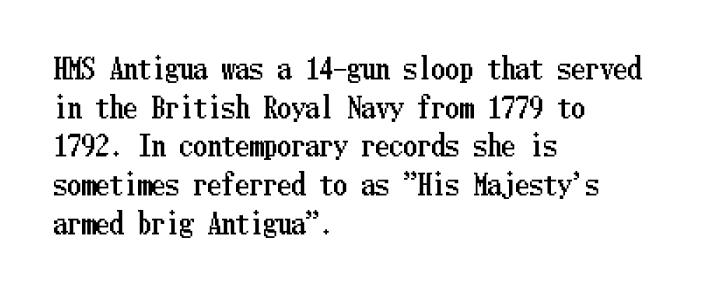
{"italic": "no", "width": "condensed", "stroke_contrast": "low", "x_height": "medium", "underline": "no", "align": "left", "line_spacing": "normal", "line_spacing_ratio": 1.38, "letter_spacing": "normal", "letter_spacing_em": 0.0, "glyph_px": 28}
